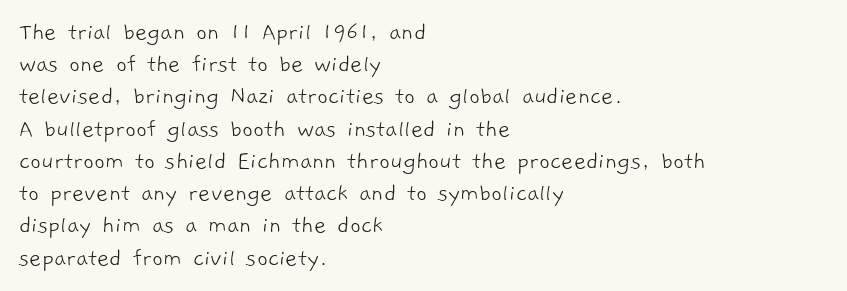
The image shows 26 px text type; set left-aligned, line spacing 1.24x, normal letter spacing, not underlined.
